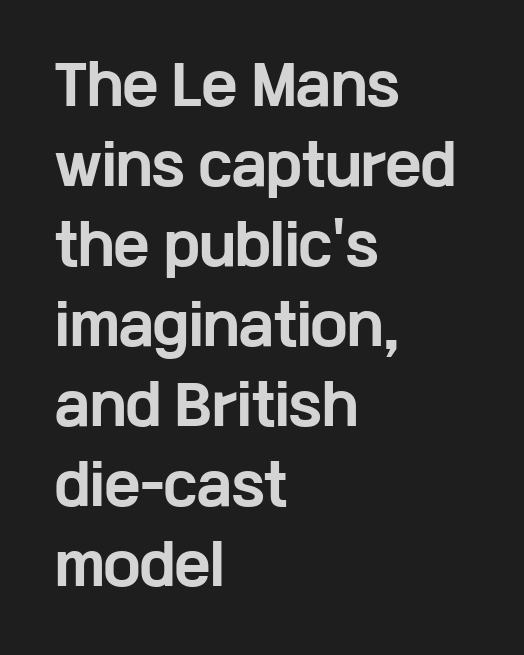
The image shows 54 px bold, wide sans-serif type, upright; set left-aligned, normal line spacing (1.48x), normal letter spacing, not underlined; low stroke contrast and a medium x-height.
